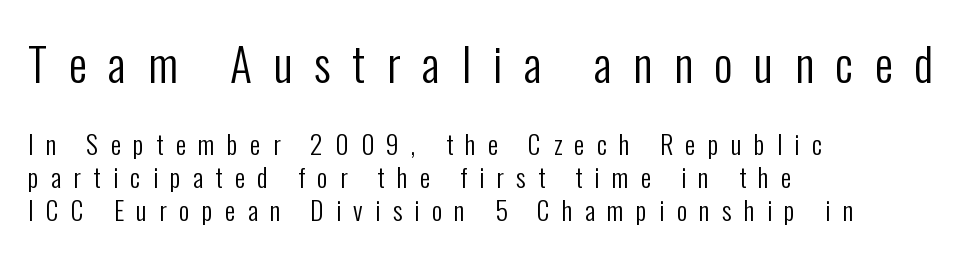
Students, note that the glyphs here are deliberately spaced far apart. Compared with a typical body face, this is equally light or lighter still. Which margin do the lines hug? The left one — the right edge is uneven. The earlier block is typeset at a bigger size than the later block.
